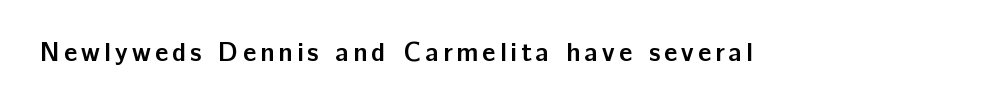
{"italic": "no", "bold": "yes", "underline": "no", "glyph_px": 26}
